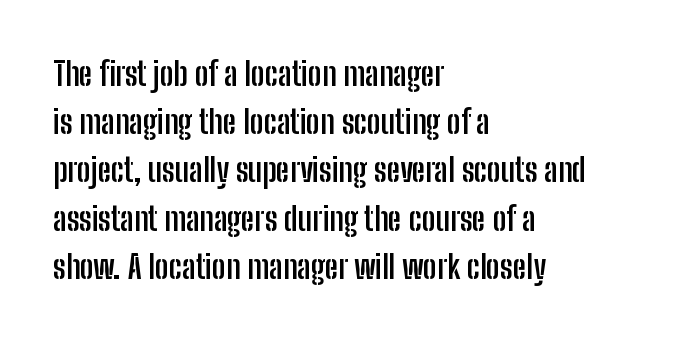
The face used here is proportionally spaced, like ordinary book or web type. I'd call this a sans setting — the letters go barefoot. Line beginnings align vertically; line endings do not. This is roman type, the default non-slanted kind.
